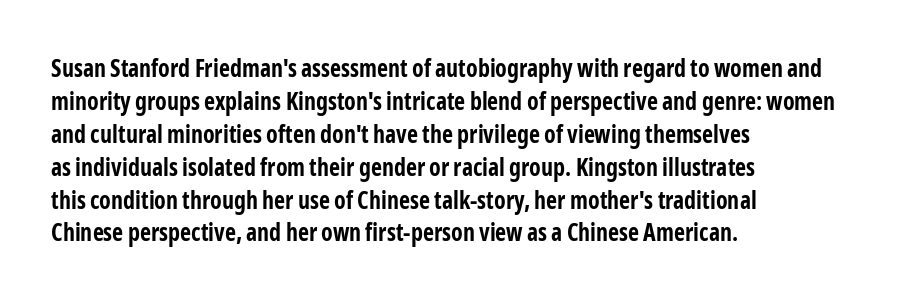
The image shows 24 px bold type, upright; set left-aligned, normal line spacing (1.37x), normal letter spacing, not underlined.
